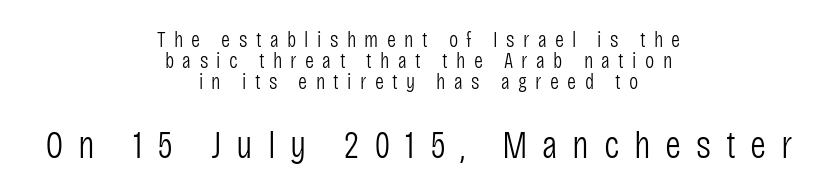
A quiet, ordinary-to-light weight characterises the typeface. The designer gave the closing block more size than the opening block. The passage shown is typed in a proportional face where columns would drift. The typeface chosen for these lines omits serifs.
